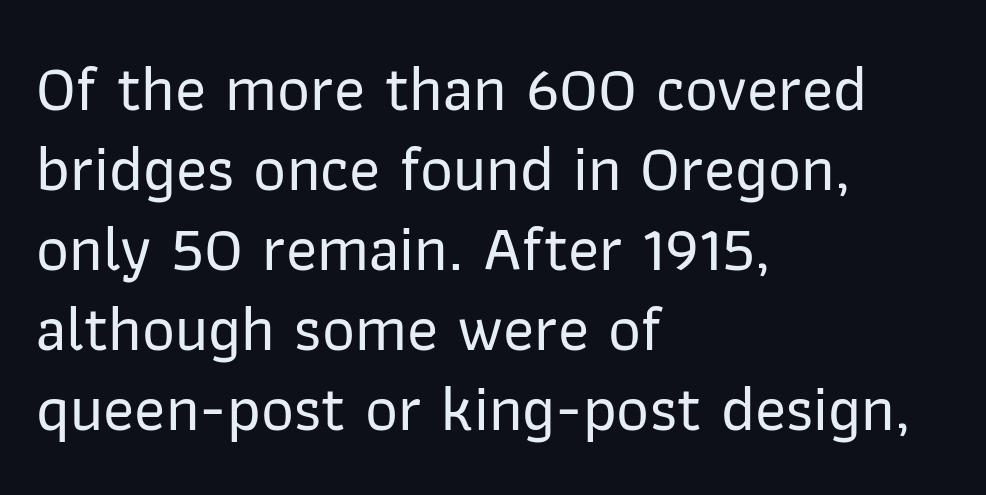
The image shows 64 px sans-serif type, upright; set left-aligned, normal line spacing (1.25x), normal letter spacing, not underlined; low stroke contrast and a medium x-height.
